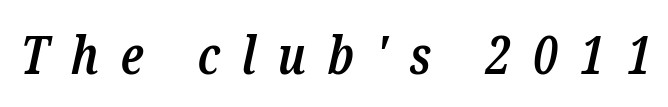
Q: Is the text bold? A: Semi-bold.
Q: Is the text italic (slanted)? A: Yes, it leans right by about 12 degrees.
Q: Is the typeface a serif or a sans-serif typeface? A: Serif.
Q: Is the text underlined? A: No.
Q: Is the spacing between letters normal or unusually wide? A: Unusually wide.
Q: Width (condensed, normal, or wide)? A: Condensed.
Q: Stroke contrast? A: Low.
Q: x-height? A: Medium.
Q: Monospaced? A: No.
